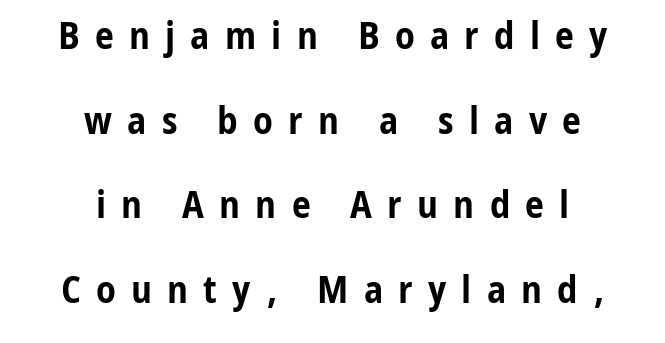
The image shows 38 px bold, condensed sans-serif type, upright; set centered, loose line spacing (2.23x), unusually wide letter spacing (+0.4 em), not underlined; low stroke contrast and a medium x-height.
